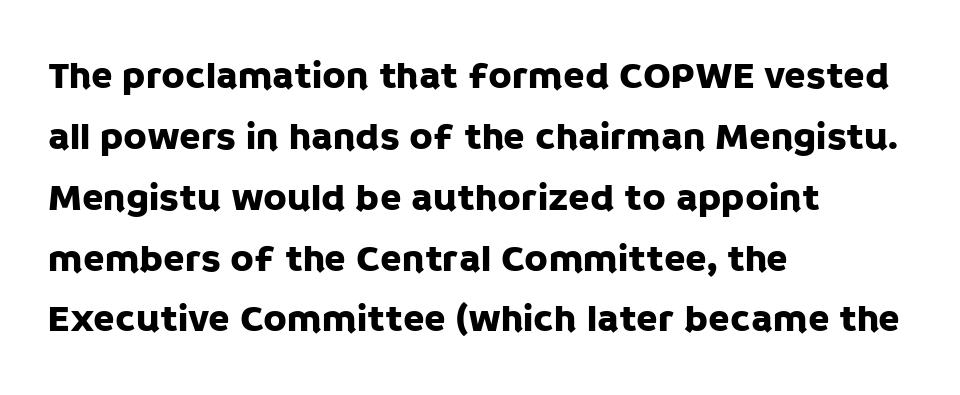
The image shows 39 px sans-serif type, upright; set left-aligned, normal line spacing (1.56x), normal letter spacing, not underlined; low stroke contrast and a large x-height.
